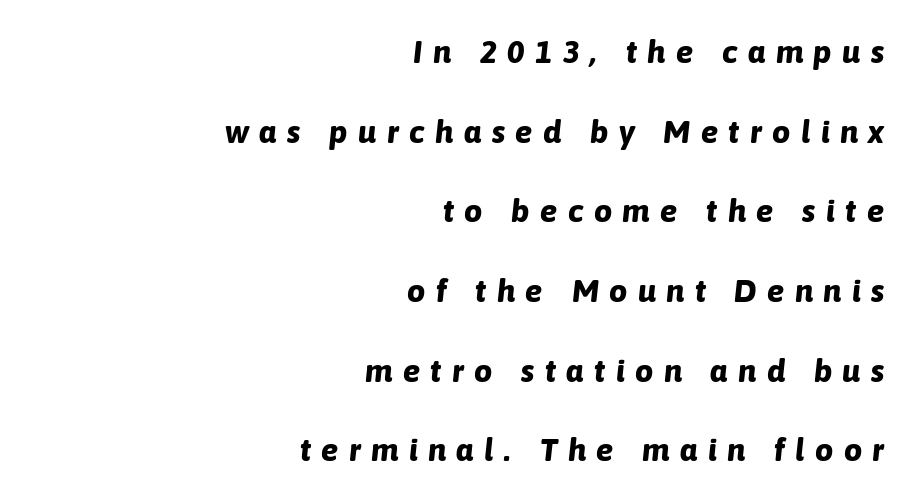
The gaps between neighbouring characters are conspicuously large. The typography opts for an oblique posture over an upright one. The lines in this sample share a right terminus and differ only in where they begin. Looks like regular typesetting: each glyph gets only the width it needs. Interline gaps are noticeably wide in this sample. Descenders are the only things crossing below the line.
